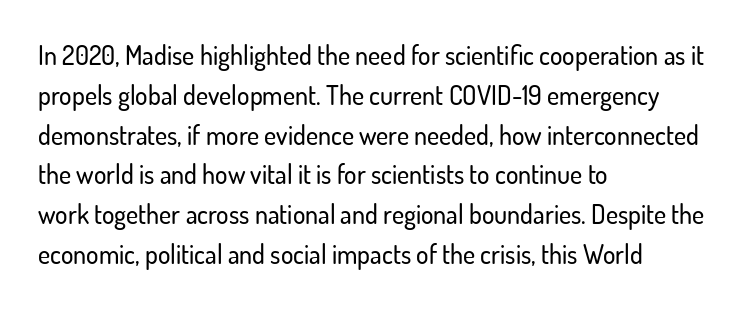
How would I describe the line gaps? Plain and ordinary. Does extra space separate the letters? No, they use regular spacing. These lines stack with their left ends in a neat column. Underlining? Definitely not there. Quick note: not italic, upright.
